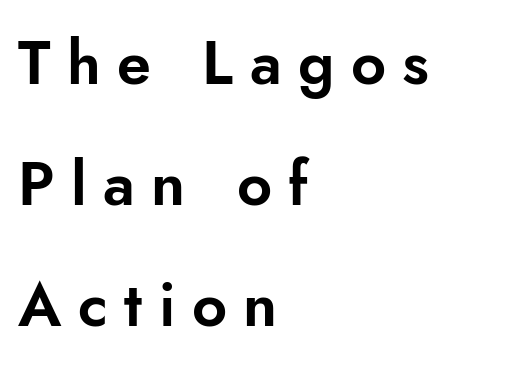
Q: Is the text italic (slanted)? A: No, it is upright.
Q: Is the typeface a serif or a sans-serif typeface? A: Sans-serif.
Q: Is the text underlined? A: No.
Q: How is the paragraph aligned? A: Left-aligned.
Q: Is the spacing between letters normal or unusually wide? A: Unusually wide.
Q: Is the spacing between lines tight, normal or loose? A: Loose.
Q: Width (condensed, normal, or wide)? A: Normal.
Q: Stroke contrast? A: Low.
Q: x-height? A: Small.
Q: Monospaced? A: No.
